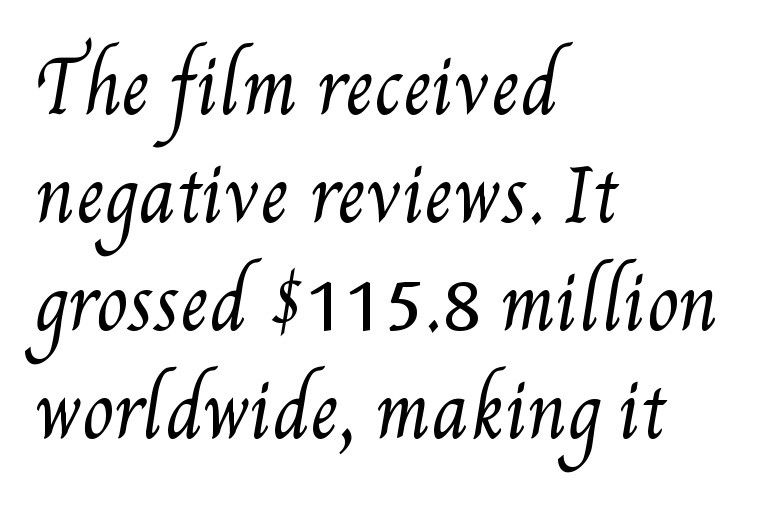
The image shows 72 px regular-weight, condensed type; set left-aligned, normal line spacing (1.5x), normal letter spacing, not underlined; medium stroke contrast and a small x-height.
